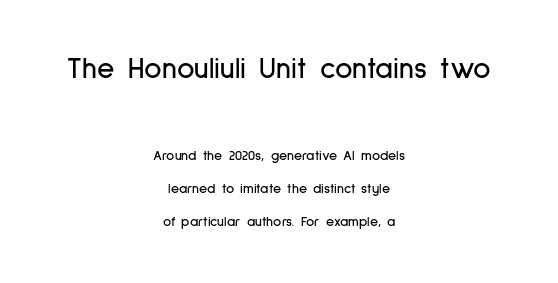
Bare-footed words on every line. Tracking here is standard; glyphs follow each other at the usual distance. The type sits square on the baseline with zero lean. Regarding leading, the lines here are spaced well apart.
